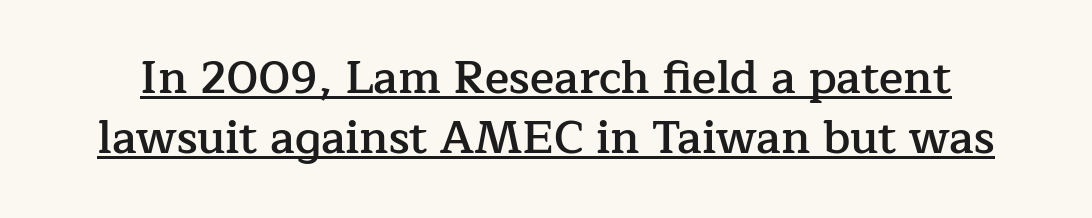
Q: Is the text bold? A: Semi-bold.
Q: Is the text italic (slanted)? A: No, it is upright.
Q: Is the typeface a serif or a sans-serif typeface? A: Serif.
Q: Is the text underlined? A: Yes.
Q: Is the spacing between letters normal or unusually wide? A: Normal.
Q: Is the spacing between lines tight, normal or loose? A: Normal.
Q: Width (condensed, normal, or wide)? A: Normal.
Q: Stroke contrast? A: Low.
Q: x-height? A: Medium.
Q: Monospaced? A: No.
